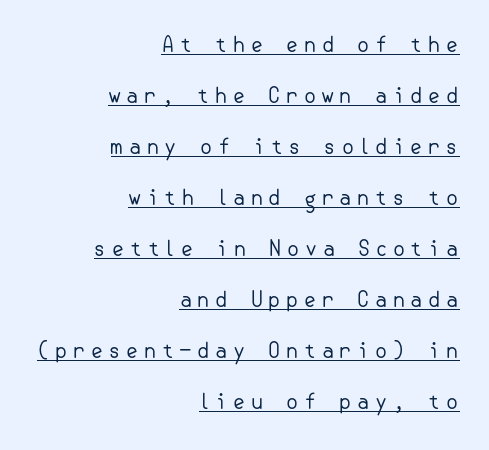
The image shows 21 px text type, upright; set right-aligned, loose line spacing (2.43x), unusually wide letter spacing (+0.22 em), underlined.
